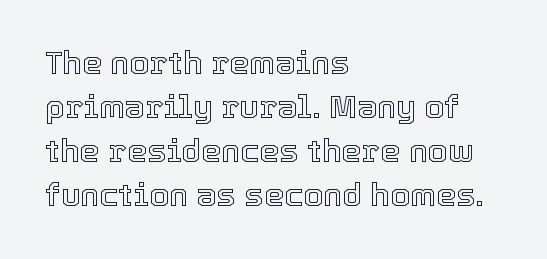
Q: Is the text italic (slanted)? A: No, it is upright.
Q: Is the text underlined? A: No.
Q: How is the paragraph aligned? A: Left-aligned.
Q: Is the spacing between letters normal or unusually wide? A: Normal.
Q: Is the spacing between lines tight, normal or loose? A: Normal.
Q: Width (condensed, normal, or wide)? A: Normal.
Q: x-height? A: Medium.
Q: Monospaced? A: No.
